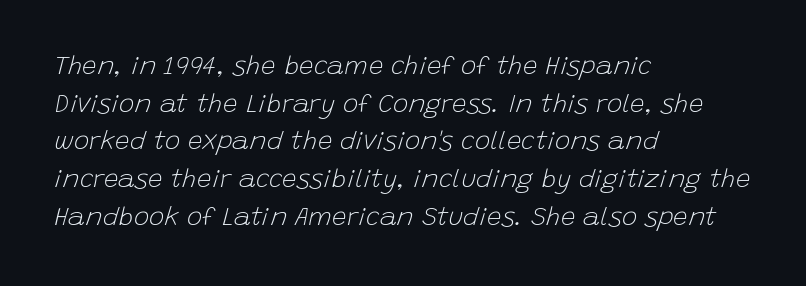
{"italic": "yes", "lean": "right", "slant_degrees": 15, "bold": "no", "underline": "no", "align": "left", "line_spacing": "normal", "line_spacing_ratio": 1.45, "letter_spacing": "normal", "letter_spacing_em": 0.0, "glyph_px": 26}
